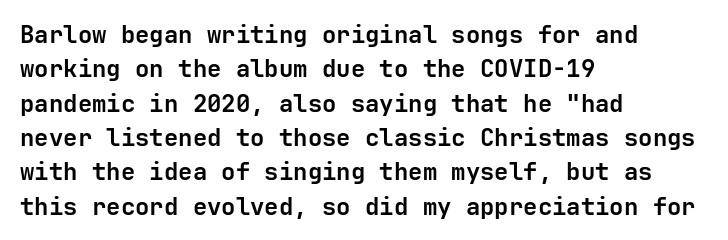
The image shows 24 px bold type, upright; set left-aligned, normal line spacing (1.43x), normal letter spacing, not underlined.
